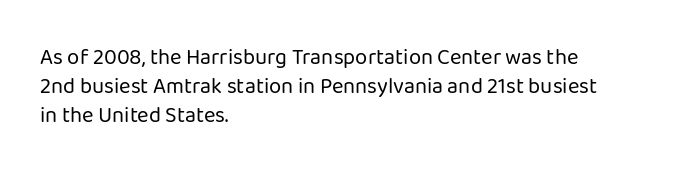
{"italic": "no", "bold": "no", "underline": "no", "align": "left", "line_spacing": "normal", "line_spacing_ratio": 1.31, "letter_spacing": "normal", "letter_spacing_em": 0.0, "glyph_px": 22}
